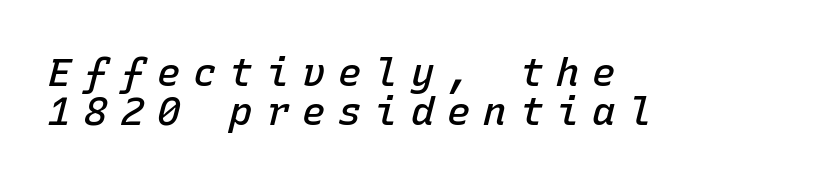
{"italic": "yes", "lean": "right", "slant_degrees": 15, "bold": "semi", "weight": "semibold", "width": "normal", "stroke_contrast": "low", "x_height": "medium", "monospaced": "yes", "underline": "no", "align": "left", "line_spacing": "tight", "line_spacing_ratio": 1.01, "letter_spacing": "wide", "letter_spacing_em": 0.33, "glyph_px": 39}
